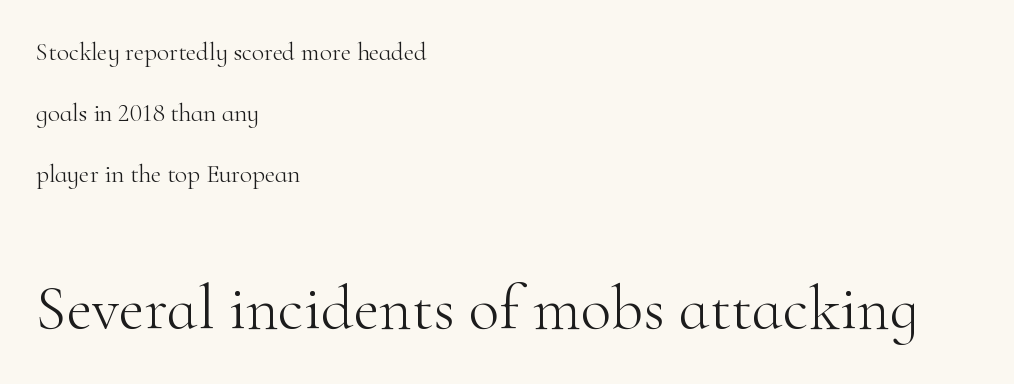
The image shows 63 px light serif type, upright; set left-aligned, loose line spacing (2.44x), normal letter spacing, not underlined; the second (bottom) block is 2.52x larger; high stroke contrast and a small x-height.
